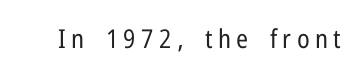
Q: Is the text bold? A: No.
Q: Is the text italic (slanted)? A: No, it is upright.
Q: Is the text underlined? A: No.
Q: Is the spacing between letters normal or unusually wide? A: Unusually wide.
